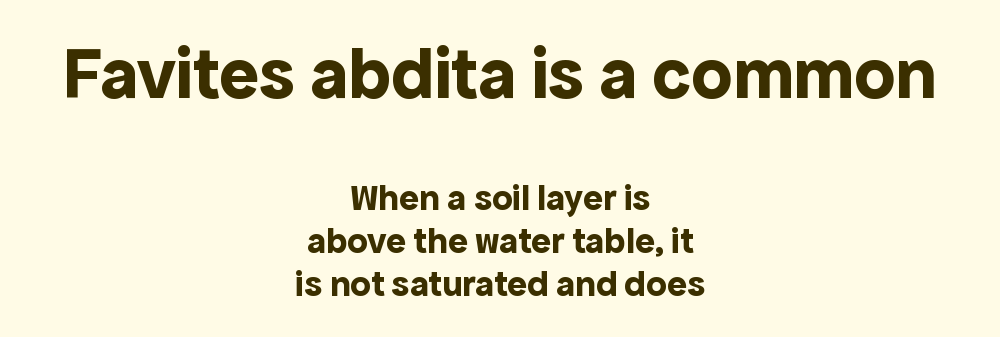
The image shows 74 px bold sans-serif type, upright; set centered, line spacing 1.17x, normal letter spacing, not underlined; the first (top) block is 2.0x larger; a medium x-height.
